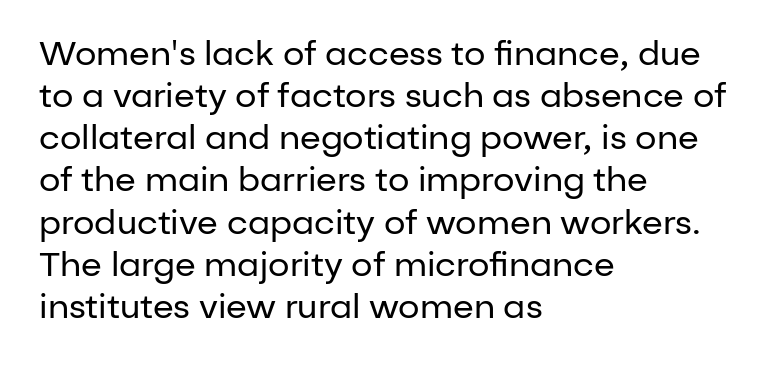
{"serif": "no", "italic": "no", "bold": "no", "weight": "regular", "width": "normal", "stroke_contrast": "low", "x_height": "medium", "monospaced": "no", "underline": "no", "align": "left", "line_spacing_ratio": 1.24, "letter_spacing": "normal", "letter_spacing_em": 0.0, "glyph_px": 34}
